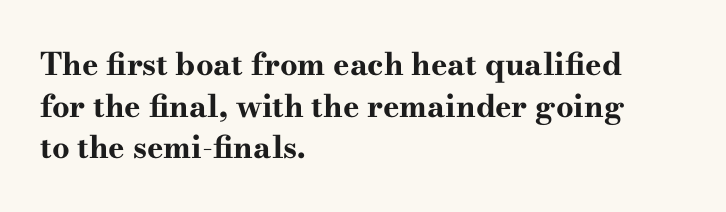
Q: Is the text bold? A: Yes.
Q: Is the text italic (slanted)? A: No, it is upright.
Q: Is the typeface a serif or a sans-serif typeface? A: Serif.
Q: Is the text underlined? A: No.
Q: How is the paragraph aligned? A: Left-aligned.
Q: Is the spacing between letters normal or unusually wide? A: Normal.
Q: Is the spacing between lines tight, normal or loose? A: Normal.
Q: Width (condensed, normal, or wide)? A: Wide.
Q: Stroke contrast? A: High.
Q: x-height? A: Small.
Q: Monospaced? A: No.
